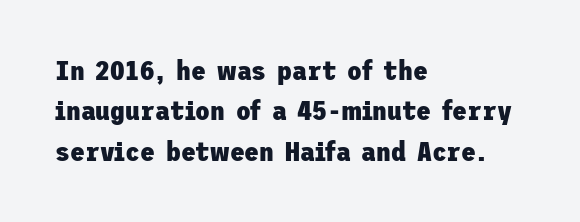
Q: Is the text bold? A: Yes.
Q: Is the text italic (slanted)? A: No, it is upright.
Q: Is the text underlined? A: No.
Q: How is the paragraph aligned? A: Left-aligned.
Q: Is the spacing between letters normal or unusually wide? A: Normal.
Q: Is the spacing between lines tight, normal or loose? A: Normal.
